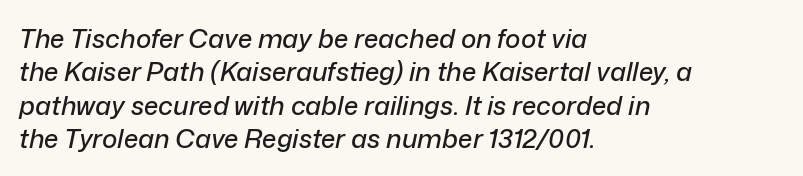
The image shows 26 px text type, italic (leaning right); set left-aligned, normal line spacing (1.28x), normal letter spacing, not underlined.
